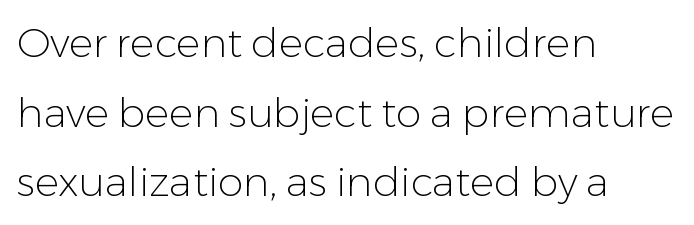
Here the glyphs are tracked normally, forming tight word shapes. Italic? Not at all — the glyphs are vertical. Do the characters align in a grid? No, the font is proportional. Is the type heavy? It reads as light-to-regular instead.
